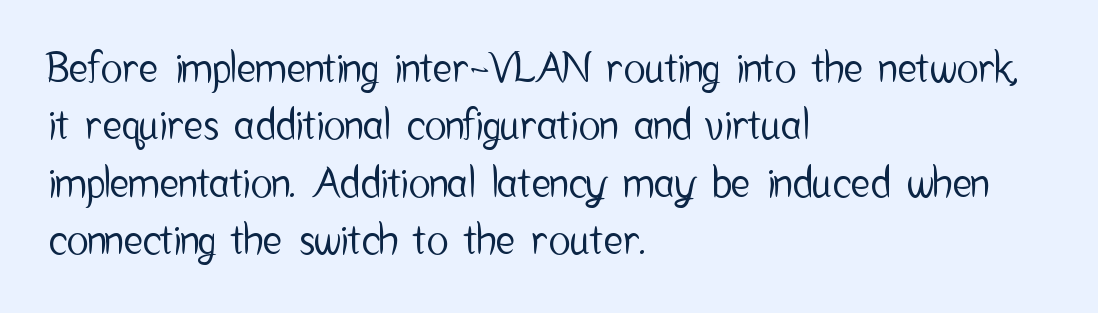
The image shows 41 px condensed sans-serif type, upright; set left-aligned, normal line spacing (1.4x), normal letter spacing, not underlined; low stroke contrast and a medium x-height.
